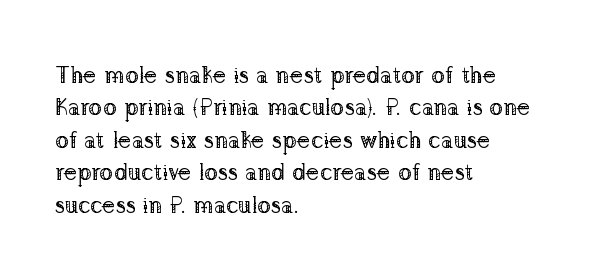
{"italic": "no", "bold": "no", "underline": "no", "align": "left", "line_spacing": "normal", "line_spacing_ratio": 1.41, "letter_spacing": "normal", "letter_spacing_em": 0.0, "glyph_px": 23}
